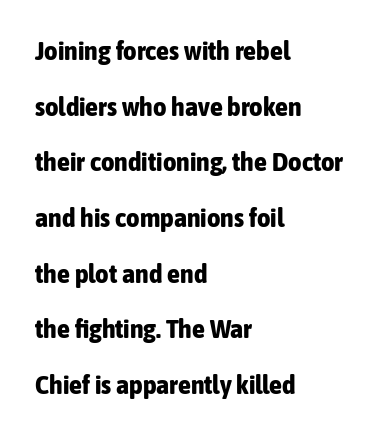
The string is rendered with underlining switched off. The font's upright variant was chosen for this text. Glyph-to-glyph distance matches everyday printed text. Loosely led — the rows are spread out. Line starts are locked; line ends wander. Heavy, bold letterforms.
